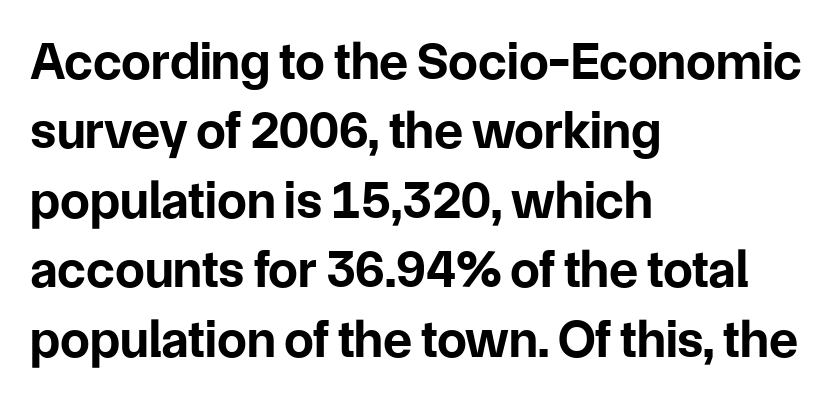
Q: Is the text bold? A: Yes.
Q: Is the text italic (slanted)? A: No, it is upright.
Q: Is the typeface a serif or a sans-serif typeface? A: Sans-serif.
Q: Is the text underlined? A: No.
Q: How is the paragraph aligned? A: Left-aligned.
Q: Is the spacing between letters normal or unusually wide? A: Normal.
Q: Is the spacing between lines tight, normal or loose? A: Normal.
Q: Width (condensed, normal, or wide)? A: Normal.
Q: Stroke contrast? A: Low.
Q: x-height? A: Medium.
Q: Monospaced? A: No.
